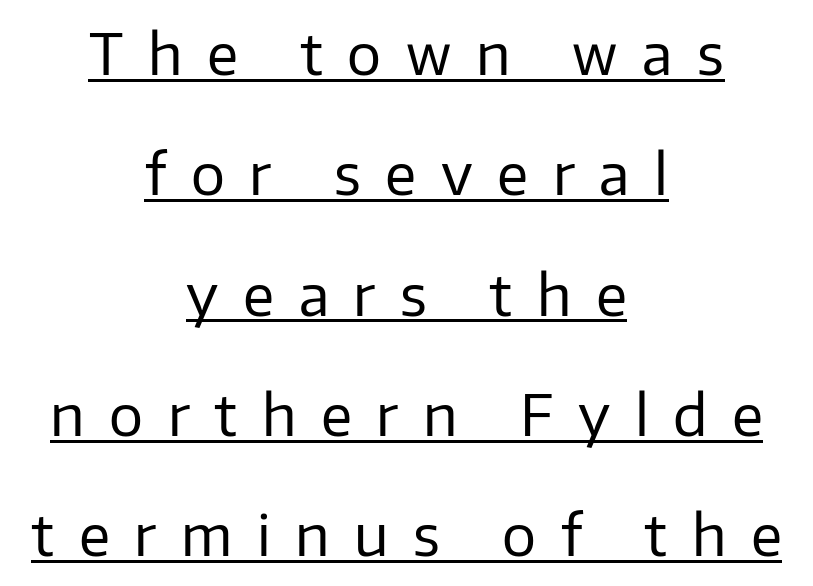
Heaviness? Minimal to ordinary, like unemphasized prose. Unlike italic type, these characters show no tilt at all. Observe the absence of serifs on each vertical stroke in this sample. Each letter keeps its own natural width here, so spacing adapts to shape.
